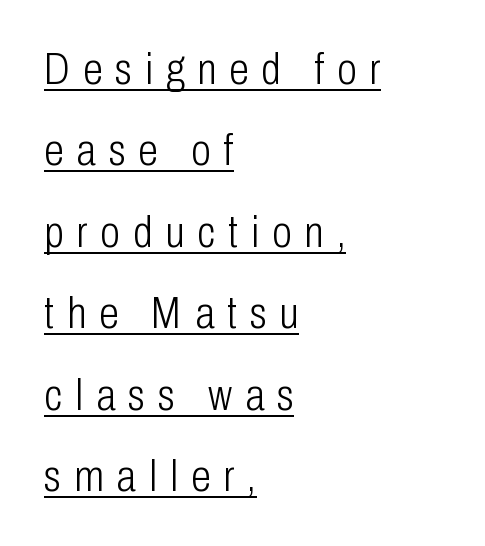
The image shows 45 px light, condensed sans-serif type, upright; set left-aligned, line spacing 1.81x, unusually wide letter spacing (+0.29 em), underlined; low stroke contrast and a medium x-height.
